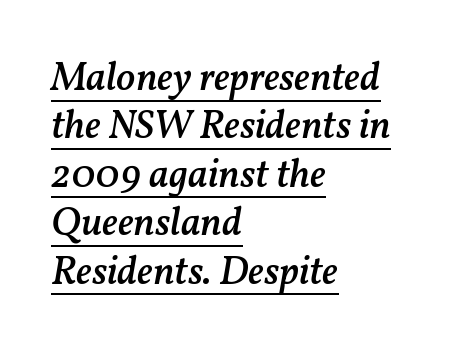
Q: Is the text bold? A: Semi-bold.
Q: Is the text italic (slanted)? A: Yes, it leans right by about 11 degrees.
Q: Is the text underlined? A: Yes.
Q: How is the paragraph aligned? A: Left-aligned.
Q: Is the spacing between letters normal or unusually wide? A: Normal.
Q: Width (condensed, normal, or wide)? A: Normal.
Q: Stroke contrast? A: Medium.
Q: x-height? A: Medium.
Q: Monospaced? A: No.
